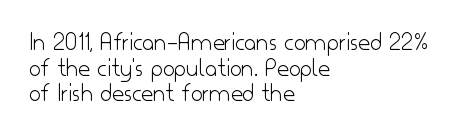
The image shows 26 px text type, upright; set left-aligned, tight line spacing (0.99x), normal letter spacing, not underlined.
